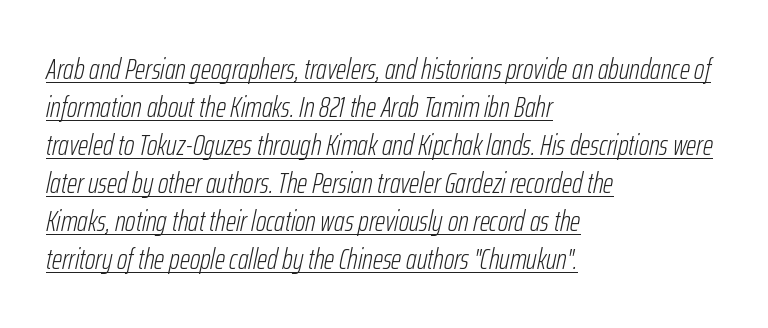
Horizontally, the lines are justified to the leading edge only. The line texture is even and compact thanks to regular tracking. When letters slant like this, we call the style italic. Interline gaps are of average width in this sample.
